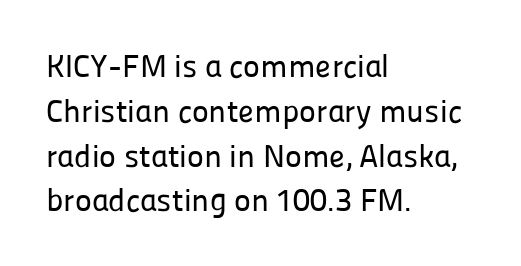
The image shows 32 px sans-serif type, upright; set left-aligned, normal line spacing (1.4x), normal letter spacing, not underlined; low stroke contrast and a medium x-height.
